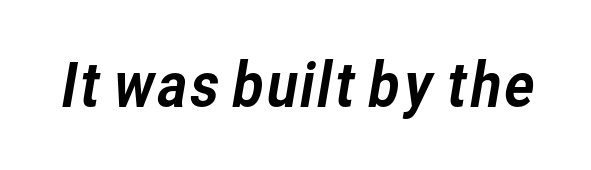
The passage shown is typed in a proportional face where columns would drift. Between one letter and the next there's only the usual sliver of space. The letters carry no serifs — their stems end cleanly without finishing strokes. Clear beneath every line of the passage.
